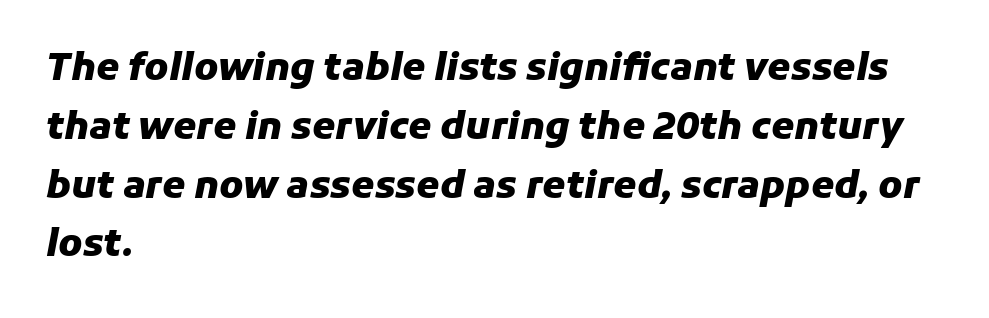
Q: Is the text bold? A: Yes.
Q: Is the text italic (slanted)? A: Yes, it leans right by about 11 degrees.
Q: Is the text underlined? A: No.
Q: How is the paragraph aligned? A: Left-aligned.
Q: Is the spacing between letters normal or unusually wide? A: Normal.
Q: Is the spacing between lines tight, normal or loose? A: Normal.
Q: Width (condensed, normal, or wide)? A: Normal.
Q: Stroke contrast? A: Low.
Q: x-height? A: Medium.
Q: Monospaced? A: No.
